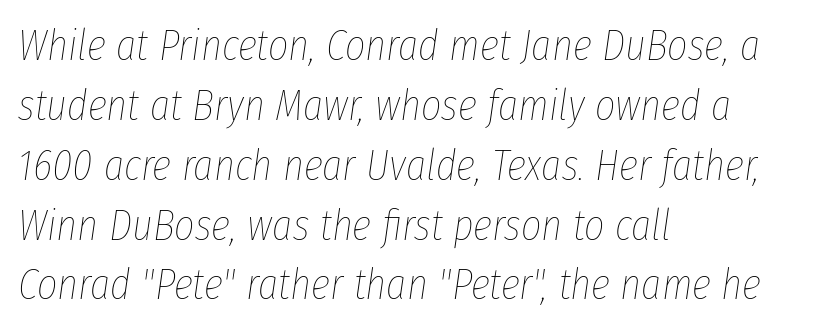
The glyphs look as if they've been sheared to an angle. Note the varied advance widths — an 'i' is clearly narrower than an 'm'. Compared with typical body copy, the letter spacing here is the same. The area under the type is left untouched.
